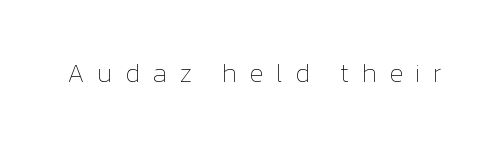
The image shows 26 px text type, upright; set unusually wide letter spacing (+0.47 em), not underlined.
